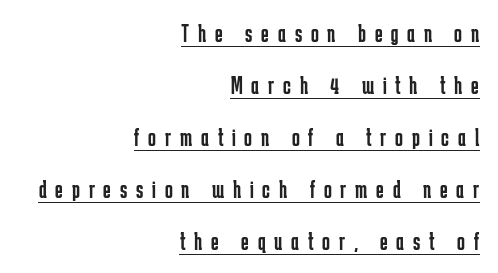
{"italic": "no", "bold": "no", "underline": "yes", "align": "right", "line_spacing": "loose", "line_spacing_ratio": 2.0, "letter_spacing": "wide", "letter_spacing_em": 0.34, "glyph_px": 26}
